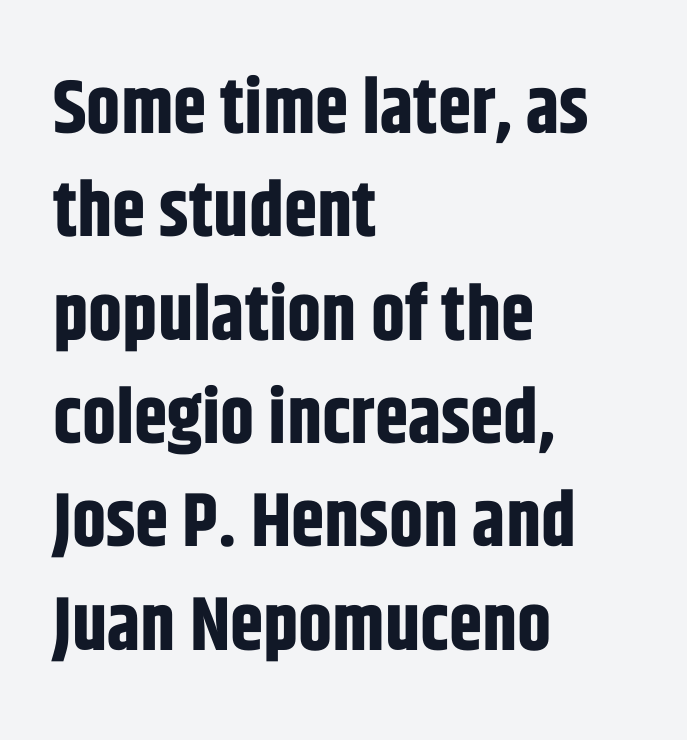
Q: Is the text bold? A: Yes.
Q: Is the text italic (slanted)? A: No, it is upright.
Q: Is the typeface a serif or a sans-serif typeface? A: Sans-serif.
Q: Is the text underlined? A: No.
Q: How is the paragraph aligned? A: Left-aligned.
Q: Is the spacing between letters normal or unusually wide? A: Normal.
Q: Is the spacing between lines tight, normal or loose? A: Normal.
Q: Width (condensed, normal, or wide)? A: Condensed.
Q: Stroke contrast? A: Low.
Q: x-height? A: Large.
Q: Monospaced? A: No.
